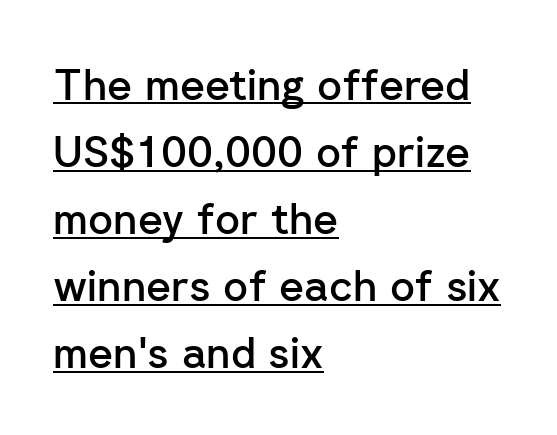
The image shows 43 px semibold sans-serif type, upright; set left-aligned, normal line spacing (1.56x), normal letter spacing, underlined; low stroke contrast and a medium x-height.
